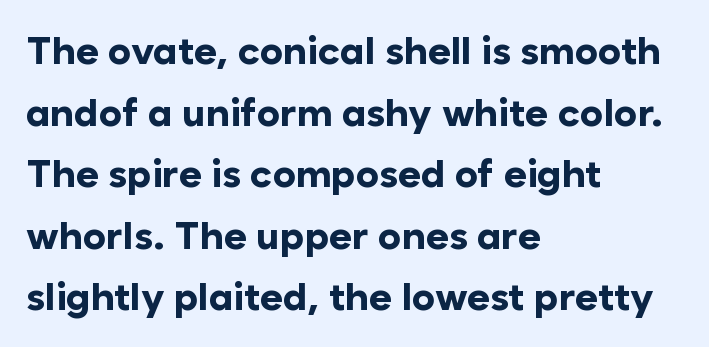
{"serif": "no", "italic": "no", "bold": "yes", "weight": "bold", "width": "normal", "stroke_contrast": "low", "x_height": "medium", "monospaced": "no", "underline": "no", "align": "left", "line_spacing": "normal", "line_spacing_ratio": 1.58, "letter_spacing": "normal", "letter_spacing_em": 0.0, "glyph_px": 39}
